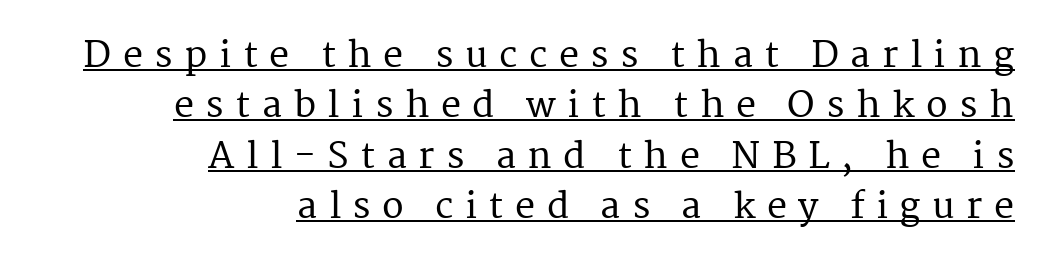
A typesetter would call this leading conventional body-copy spacing. Is this a fixed-width face? No — the glyphs have proportional, varying widths. If you drew a line through each stem, it would be perfectly vertical. How are the letters spaced? Widely, with obvious added tracking. The lettering is marked with a stroke running underneath it. The paragraph has a hard right edge and a soft left edge.
